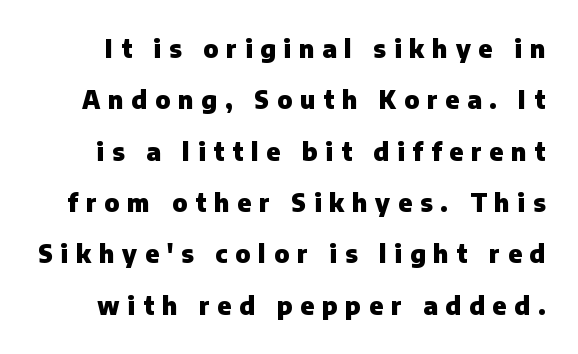
The image shows 24 px bold type, upright; set loose line spacing (2.14x), unusually wide letter spacing (+0.33 em), not underlined.
